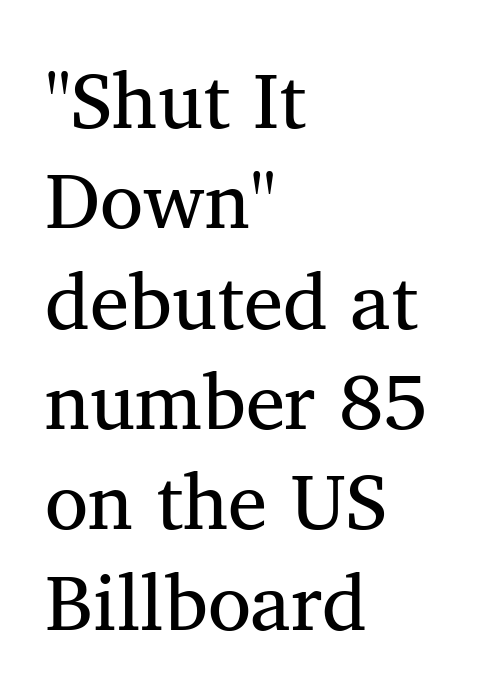
The letters sit at their default tracking, neither squeezed nor spread. The font family rendered here belongs to the serif group. In terms of leading, this rendering sits right in the middle. The gap between lines stays unmarked.
